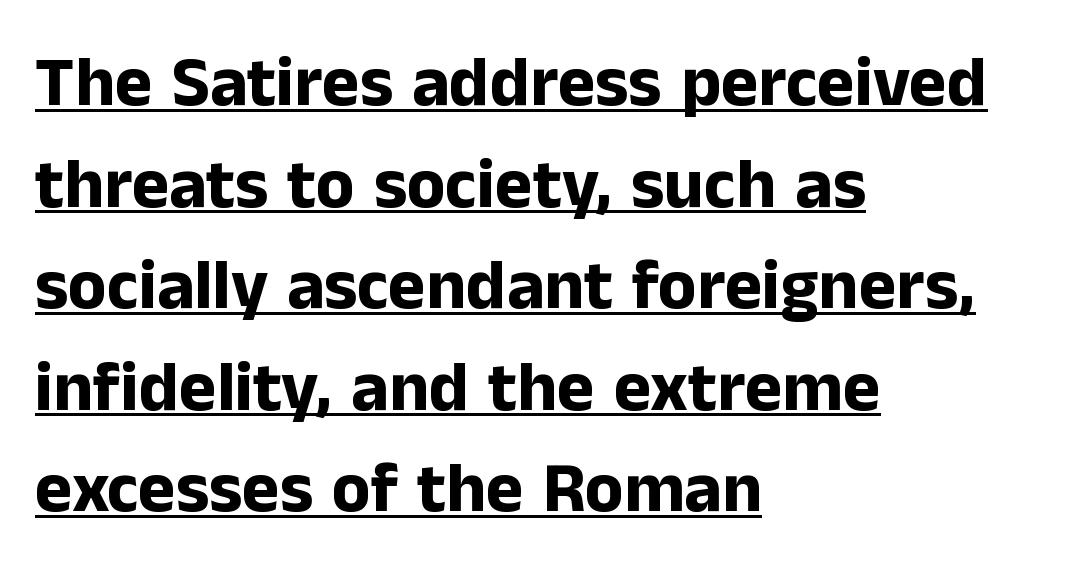
Q: Is the text bold? A: Yes.
Q: Is the text italic (slanted)? A: No, it is upright.
Q: Is the typeface a serif or a sans-serif typeface? A: Sans-serif.
Q: Is the text underlined? A: Yes.
Q: How is the paragraph aligned? A: Left-aligned.
Q: Is the spacing between letters normal or unusually wide? A: Normal.
Q: Is the spacing between lines tight, normal or loose? A: Normal.
Q: Width (condensed, normal, or wide)? A: Normal.
Q: Stroke contrast? A: Low.
Q: x-height? A: Medium.
Q: Monospaced? A: No.
